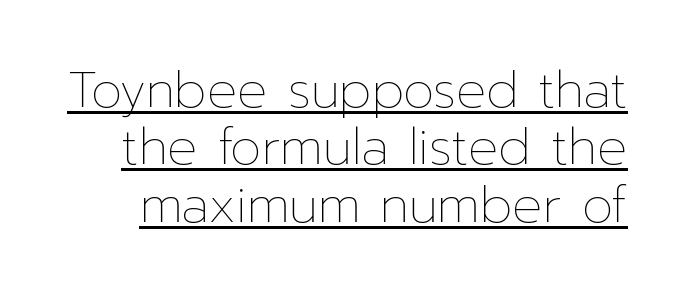
If you measured baseline to baseline, you'd find a short distance. In terms of posture, this sample is upright. A typographer would call this underscored text. Is the letter spacing exaggerated? No — it looks like the ordinary default. Stems here are at most as thick as an everyday book face. The face used here is proportionally spaced, like ordinary book or web type.
